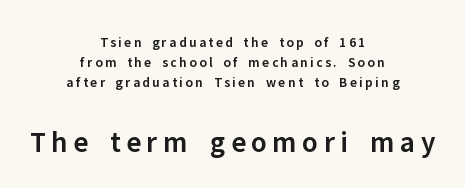
Check under the words: just untouched page. The letters advance in unequal steps, a hallmark of proportional type. This is roman type, the default non-slanted kind. Evenly set lines give the paragraph a standard silhouette. This is sans-serif lettering, the kind often seen on screens and signage. The setting favours the middle, as headings and verse often do.
